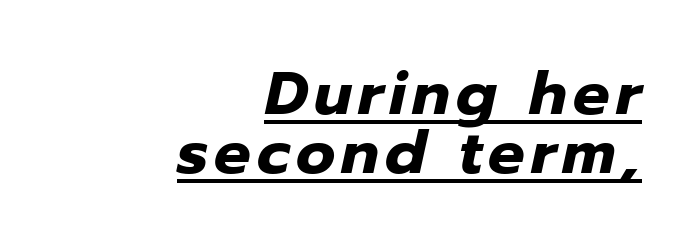
The image shows 61 px heavy type, italic (leaning right); set right-aligned, tight line spacing (0.96x), underlined; low stroke contrast and a medium x-height.
